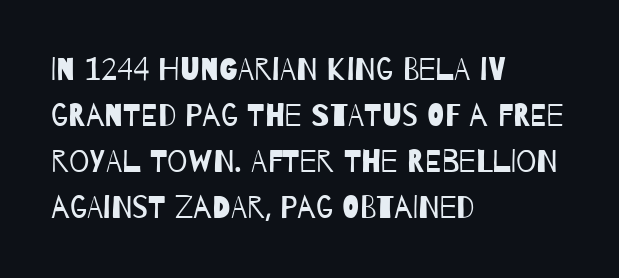
Q: Is the text bold? A: No.
Q: Is the typeface a serif or a sans-serif typeface? A: Sans-serif.
Q: Is the text underlined? A: No.
Q: How is the paragraph aligned? A: Left-aligned.
Q: Is the spacing between letters normal or unusually wide? A: Normal.
Q: Is the spacing between lines tight, normal or loose? A: Normal.
Q: Width (condensed, normal, or wide)? A: Condensed.
Q: Stroke contrast? A: Low.
Q: x-height? A: Large.
Q: Monospaced? A: No.
